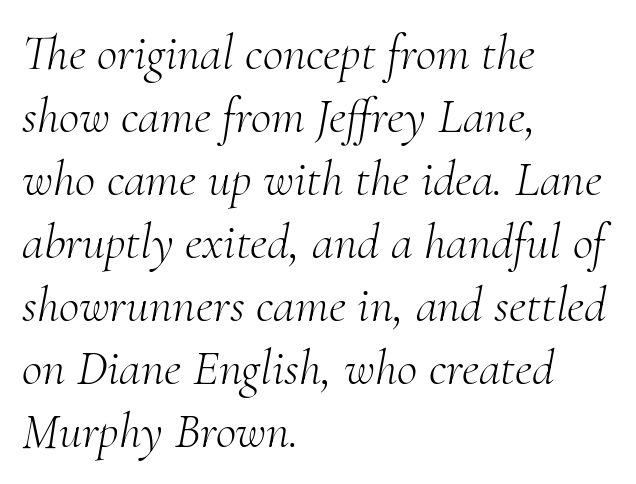
The image shows 50 px light serif type, italic (leaning right); set left-aligned, normal line spacing (1.26x), normal letter spacing, not underlined; medium stroke contrast and a small x-height.
